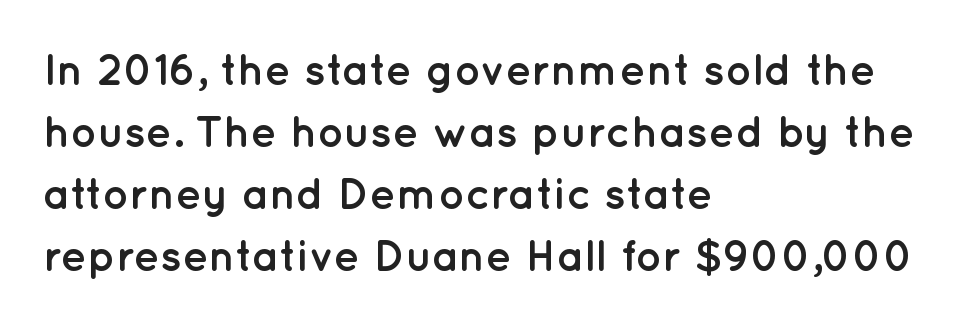
Q: Is the text bold? A: Yes.
Q: Is the text italic (slanted)? A: No, it is upright.
Q: Is the typeface a serif or a sans-serif typeface? A: Sans-serif.
Q: Is the text underlined? A: No.
Q: How is the paragraph aligned? A: Left-aligned.
Q: Is the spacing between letters normal or unusually wide? A: Normal.
Q: Is the spacing between lines tight, normal or loose? A: Normal.
Q: Width (condensed, normal, or wide)? A: Normal.
Q: Stroke contrast? A: Low.
Q: x-height? A: Medium.
Q: Monospaced? A: No.
